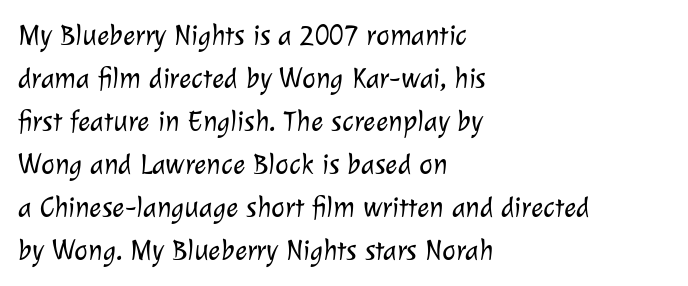
Q: Is the text bold? A: No.
Q: Is the typeface a serif or a sans-serif typeface? A: Sans-serif.
Q: Is the text underlined? A: No.
Q: How is the paragraph aligned? A: Left-aligned.
Q: Is the spacing between letters normal or unusually wide? A: Normal.
Q: Is the spacing between lines tight, normal or loose? A: Normal.
Q: Width (condensed, normal, or wide)? A: Normal.
Q: Stroke contrast? A: Low.
Q: x-height? A: Medium.
Q: Monospaced? A: No.
